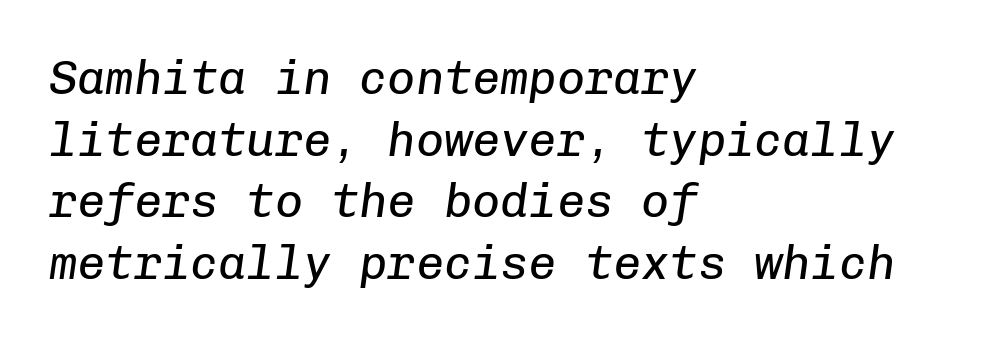
The image shows 47 px regular-weight type, italic (leaning right), monospaced; set left-aligned, normal line spacing (1.31x), normal letter spacing, not underlined; low stroke contrast and a medium x-height.
